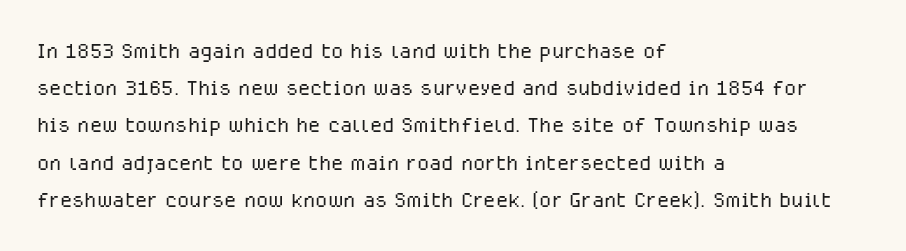
{"serif": "no", "italic": "no", "bold": "no", "weight": "light", "width": "normal", "stroke_contrast": "low", "x_height": "medium", "monospaced": "no", "underline": "no", "align": "left", "line_spacing": "normal", "line_spacing_ratio": 1.33, "letter_spacing": "normal", "letter_spacing_em": 0.0, "glyph_px": 28}
